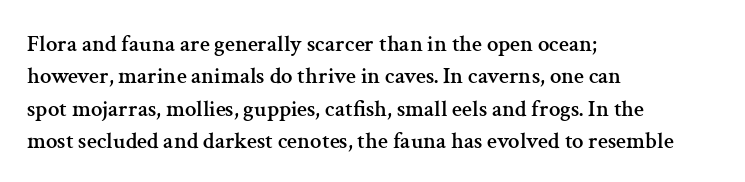
The image shows 23 px text type, upright; set left-aligned, normal line spacing (1.41x), normal letter spacing, not underlined.
